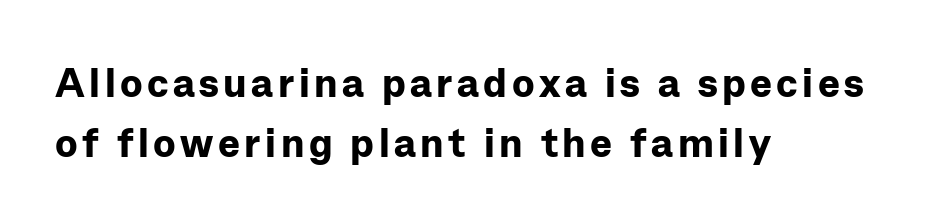
{"serif": "no", "italic": "no", "bold": "yes", "weight": "bold", "width": "normal", "stroke_contrast": "low", "x_height": "medium", "monospaced": "no", "underline": "no", "align": "left", "line_spacing": "normal", "line_spacing_ratio": 1.47, "glyph_px": 41}
